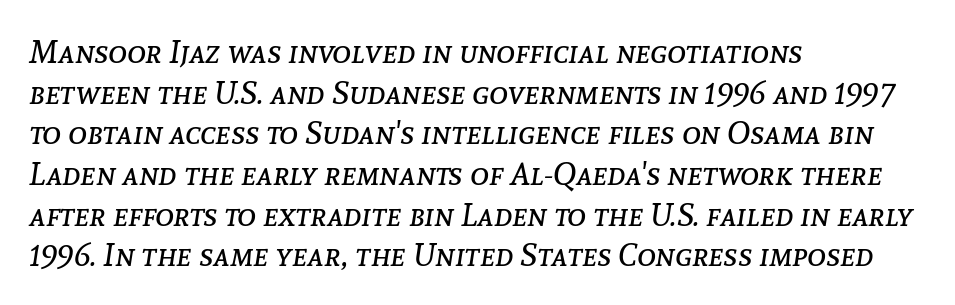
Stems and bowls with no extra thickness — not bold. The letters advance in unequal steps, a hallmark of proportional type. Reading down the block, your eye returns to a fixed left position each line. Emphasis-style slanted type is in use.
